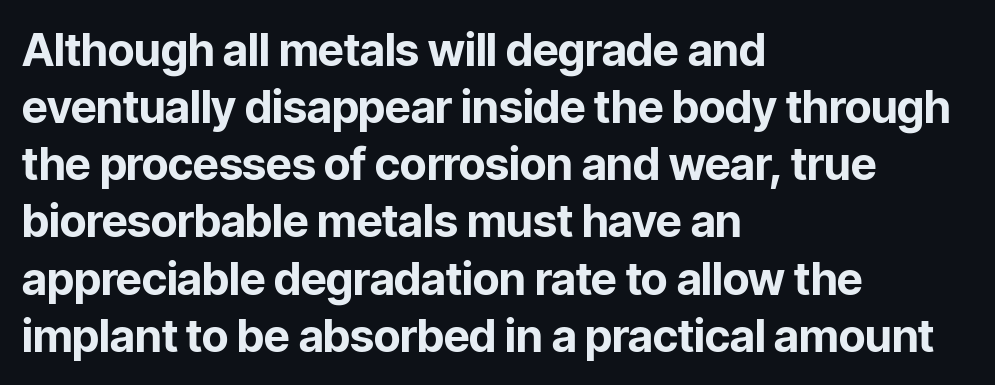
Q: Is the text bold? A: Yes.
Q: Is the text italic (slanted)? A: No, it is upright.
Q: Is the typeface a serif or a sans-serif typeface? A: Sans-serif.
Q: Is the text underlined? A: No.
Q: How is the paragraph aligned? A: Left-aligned.
Q: Is the spacing between letters normal or unusually wide? A: Normal.
Q: Is the spacing between lines tight, normal or loose? A: Normal.
Q: Width (condensed, normal, or wide)? A: Normal.
Q: Stroke contrast? A: Low.
Q: x-height? A: Medium.
Q: Monospaced? A: No.
